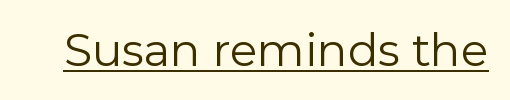
{"serif": "no", "italic": "no", "bold": "no", "weight": "regular", "width": "normal", "x_height": "medium", "monospaced": "no", "underline": "yes", "letter_spacing": "normal", "letter_spacing_em": 0.0, "glyph_px": 45}
